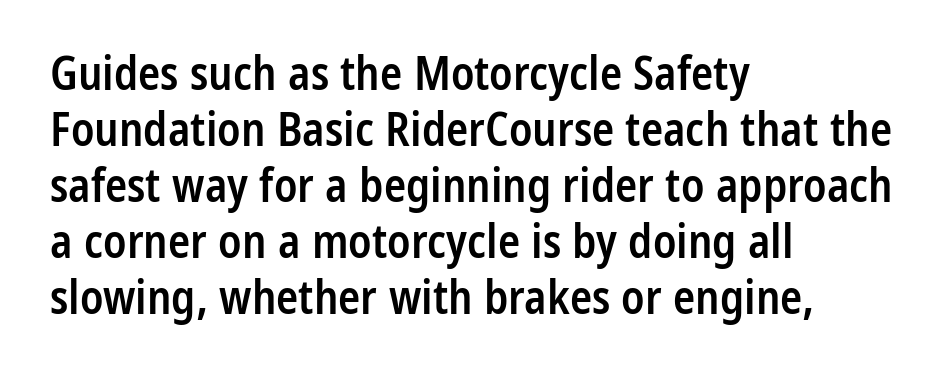
The image shows 46 px semibold, condensed sans-serif type, upright; set left-aligned, line spacing 1.22x, normal letter spacing, not underlined; low stroke contrast and a medium x-height.
